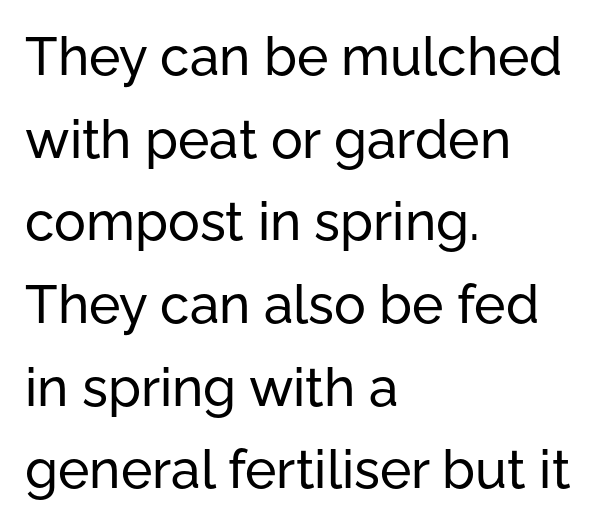
Unmarked baselines from the first word to the last. Leftover space on each line is placed entirely after the last word. No feet cap the strokes, marking this as sans-serif type. Glyph-to-glyph distance matches everyday printed text.
